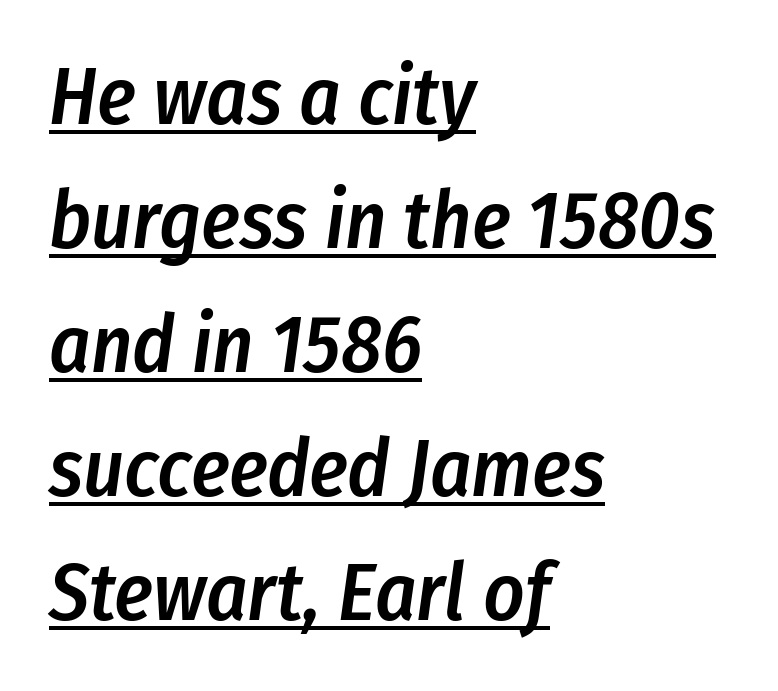
A continuous stroke trails under the words, as in a hyperlink. Words appear dense and cohesive because spacing is normal. The face used here is a semibold: visibly heavier than regular, lighter than bold. Posture: slanted. Character widths vary here, with narrow letters taking less room than wide ones.
